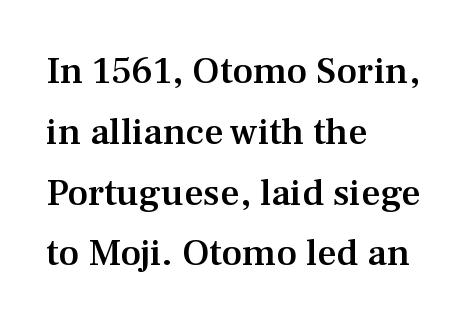
Q: Is the text bold? A: Semi-bold.
Q: Is the text italic (slanted)? A: No, it is upright.
Q: Is the typeface a serif or a sans-serif typeface? A: Serif.
Q: Is the text underlined? A: No.
Q: How is the paragraph aligned? A: Left-aligned.
Q: Is the spacing between letters normal or unusually wide? A: Normal.
Q: Is the spacing between lines tight, normal or loose? A: Normal.
Q: Width (condensed, normal, or wide)? A: Normal.
Q: Stroke contrast? A: Medium.
Q: x-height? A: Medium.
Q: Monospaced? A: No.
